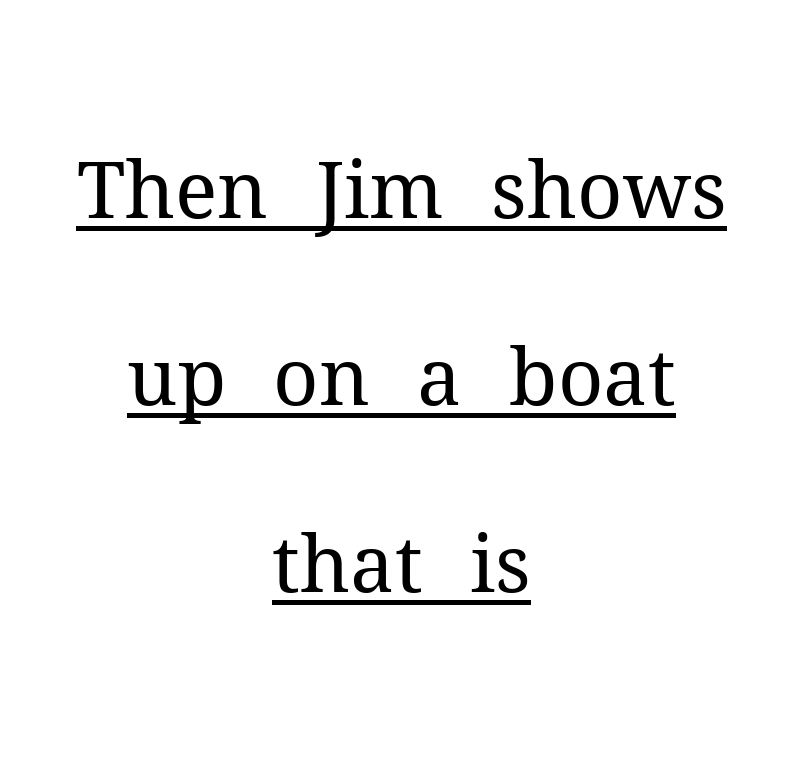
This sample has the flowing, uneven cadence of proportional lettering. This sample uses an upright cut, with every glyph sitting square on the baseline. Note: serifs present on the glyphs. Airy leading.
